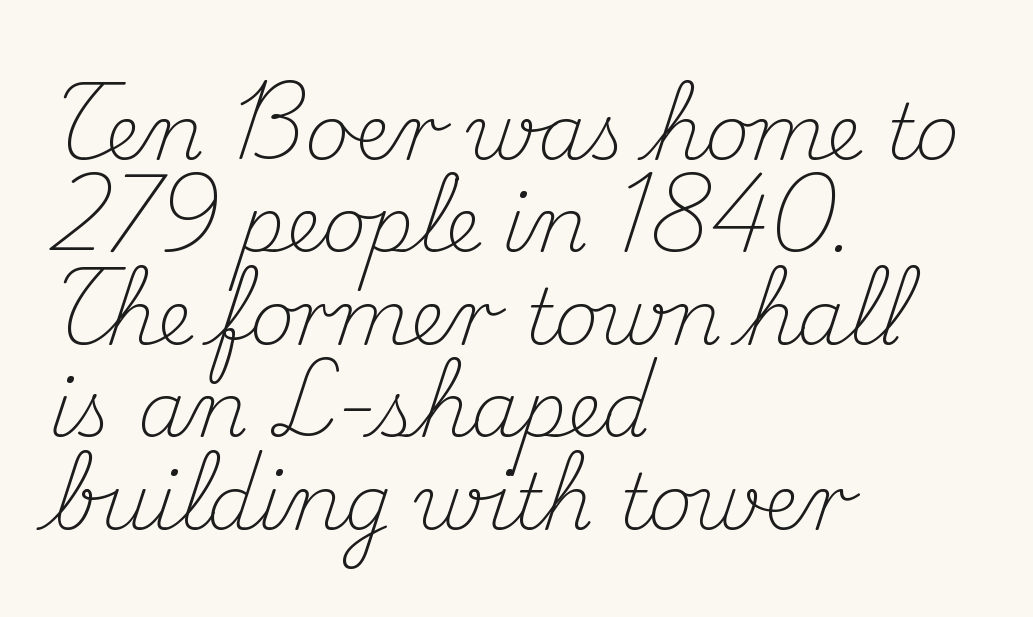
{"serif": "yes", "bold": "no", "weight": "light", "width": "normal", "stroke_contrast": "medium", "x_height": "small", "monospaced": "no", "underline": "no", "align": "left", "line_spacing_ratio": 1.2, "letter_spacing": "normal", "letter_spacing_em": 0.0, "glyph_px": 77}
